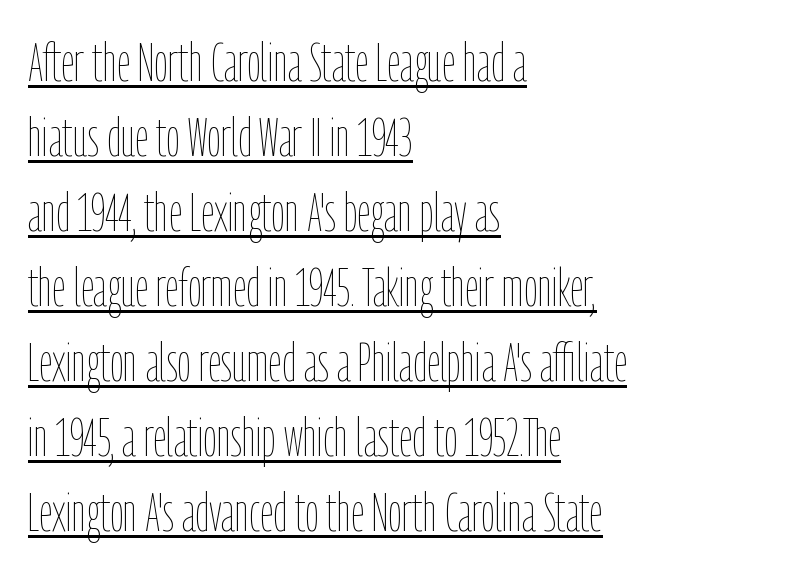
{"italic": "no", "bold": "no", "weight": "thin", "width": "condensed", "stroke_contrast": "low", "x_height": "medium", "monospaced": "no", "underline": "yes", "align": "left", "line_spacing": "normal", "line_spacing_ratio": 1.39, "letter_spacing": "normal", "letter_spacing_em": 0.0, "glyph_px": 54}
